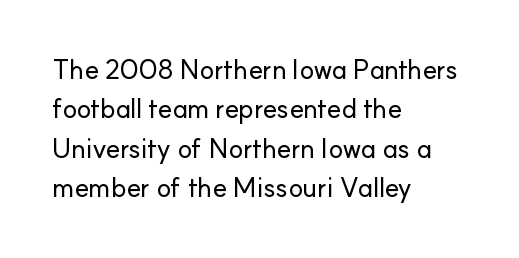
The image shows 27 px text type, upright; set left-aligned, normal line spacing (1.46x), normal letter spacing, not underlined.
